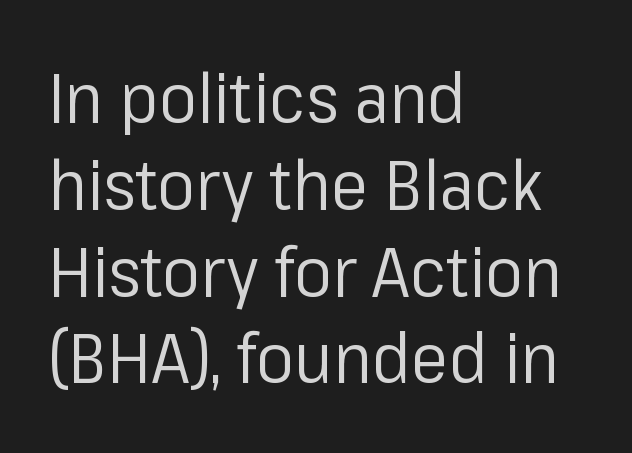
The image shows 70 px regular-weight sans-serif type, upright; set left-aligned, line spacing 1.24x, normal letter spacing, not underlined; low stroke contrast and a medium x-height.
